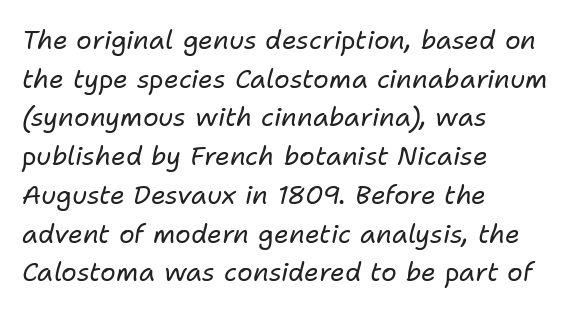
Q: Is the text bold? A: No.
Q: Is the text italic (slanted)? A: Yes, it leans right by about 11 degrees.
Q: Is the text underlined? A: No.
Q: How is the paragraph aligned? A: Left-aligned.
Q: Is the spacing between letters normal or unusually wide? A: Normal.
Q: Is the spacing between lines tight, normal or loose? A: Normal.
